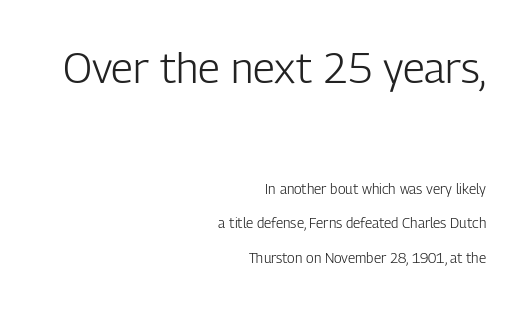
Right-aligned paragraph, ragged on the left. A typesetter would call this zero additional tracking. The face used here appears at its bigger size in the upper chunk. This sample uses a sans-serif face. You could not count columns in this text — the font is proportionally spaced. The glyphs are unaccompanied by any horizontal stroke below them.
